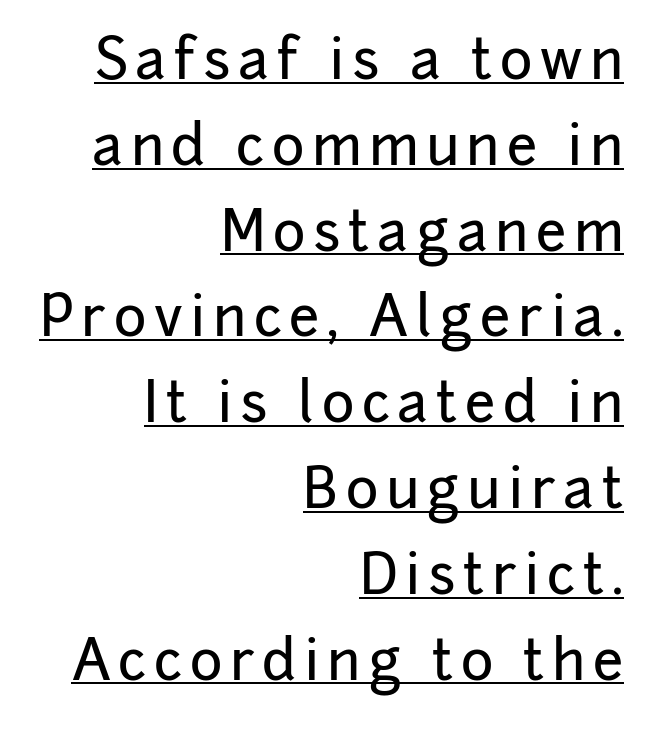
The image shows 55 px sans-serif type, upright; set right-aligned, normal line spacing (1.56x), underlined; low stroke contrast and a medium x-height.
